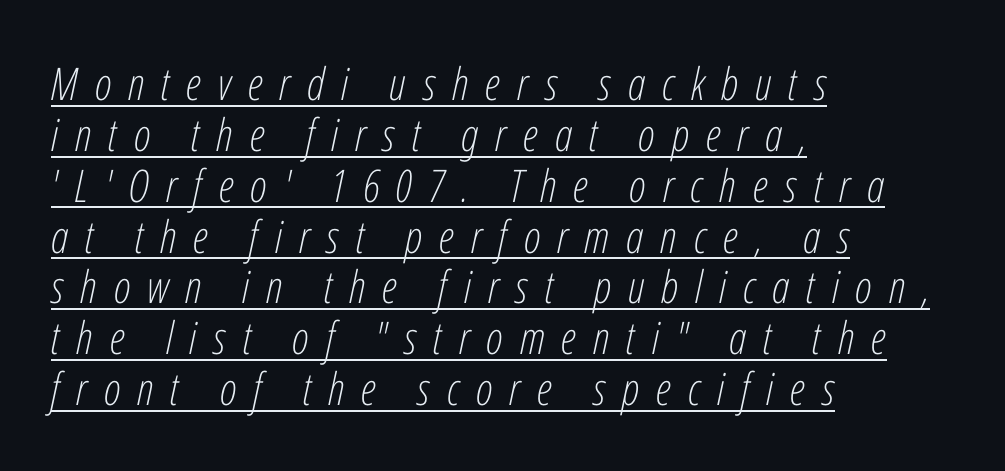
Q: Is the text bold? A: No.
Q: Is the text italic (slanted)? A: Yes, it leans right by about 12 degrees.
Q: Is the text underlined? A: Yes.
Q: How is the paragraph aligned? A: Left-aligned.
Q: Is the spacing between letters normal or unusually wide? A: Unusually wide.
Q: Is the spacing between lines tight, normal or loose? A: Tight.
Q: Width (condensed, normal, or wide)? A: Condensed.
Q: Stroke contrast? A: Low.
Q: x-height? A: Medium.
Q: Monospaced? A: No.
